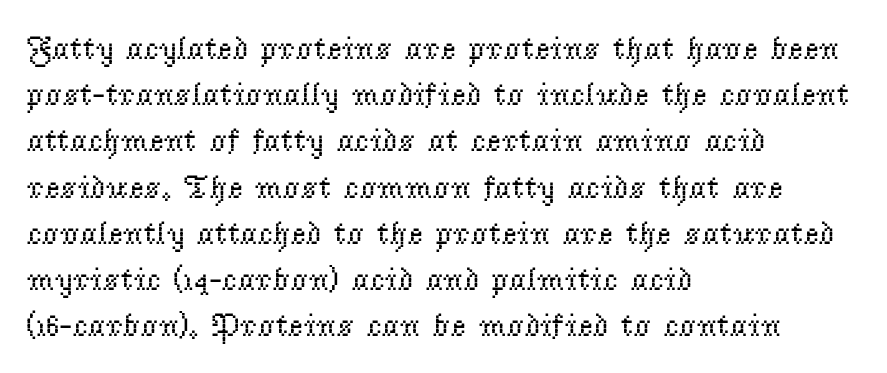
The image shows 33 px regular-weight serif type, upright; set left-aligned, normal line spacing (1.4x), normal letter spacing, not underlined; low stroke contrast and a small x-height.
